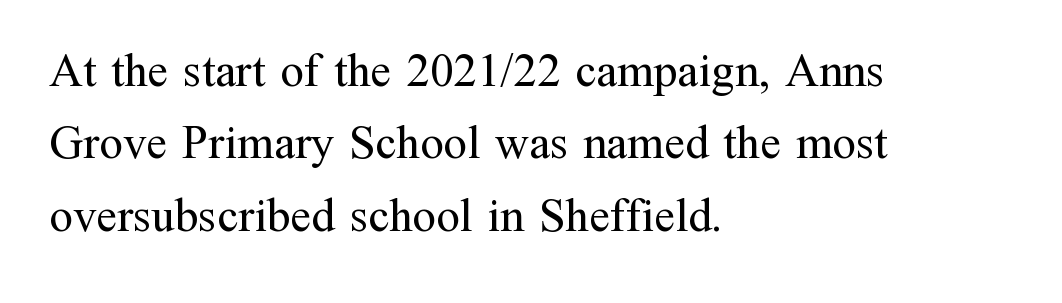
Q: Is the text bold? A: No.
Q: Is the text italic (slanted)? A: No, it is upright.
Q: Is the typeface a serif or a sans-serif typeface? A: Serif.
Q: Is the text underlined? A: No.
Q: How is the paragraph aligned? A: Left-aligned.
Q: Is the spacing between letters normal or unusually wide? A: Normal.
Q: Is the spacing between lines tight, normal or loose? A: Normal.
Q: Width (condensed, normal, or wide)? A: Normal.
Q: Stroke contrast? A: Medium.
Q: x-height? A: Medium.
Q: Monospaced? A: No.
